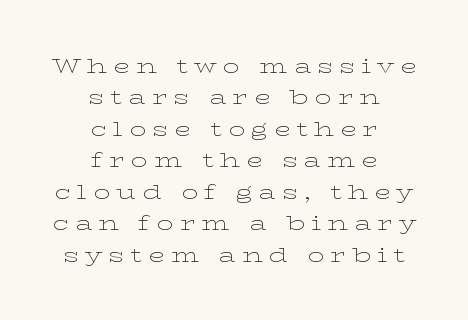
The typesetting does not lean heavy: it is not bold. Rows of type keep a routine distance in the vertical direction. The zone under the glyphs is completely vacant. The font's upright variant was chosen for this text.
